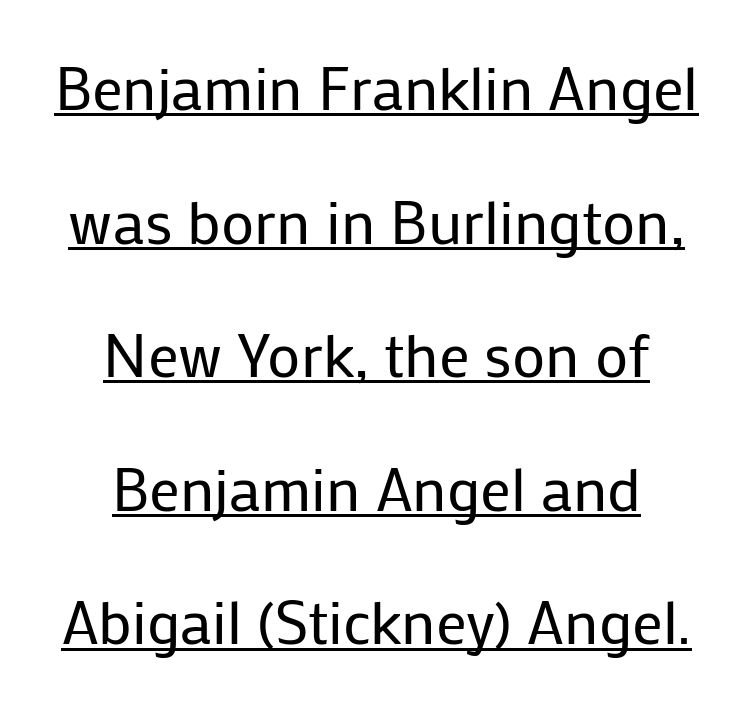
Reading down the block, each line starts at a different indent, mirrored at its end. Here the glyphs are tracked normally, forming tight word shapes. On a weight scale, this lands at 450 or below. Type style note: lacks serifs. Descenders here cross a horizontal rule under the line. Character widths vary here, with narrow letters taking less room than wide ones.
